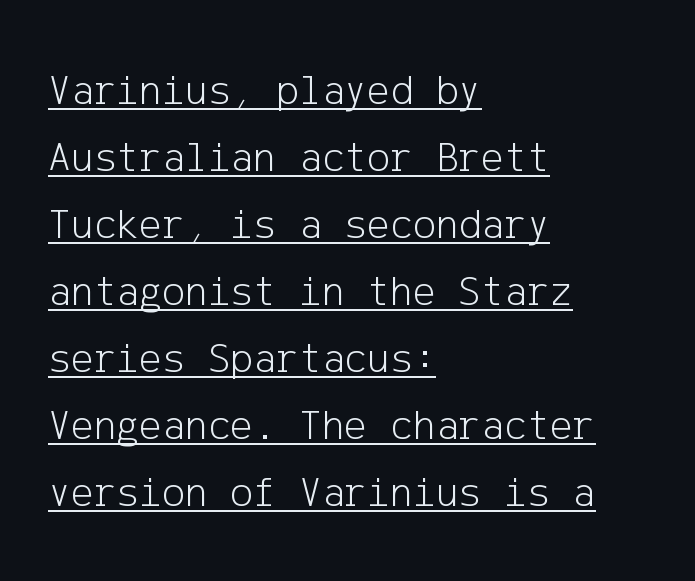
The line-height multiplier appears to be the usual default. The rendering shows plain stroke endings on the letterforms — a sans-serif design. This reads as an unemphasized weight, regular at the heaviest. Notice how the stems are strictly vertical — no italics here. A rule runs beneath these lines of type.
